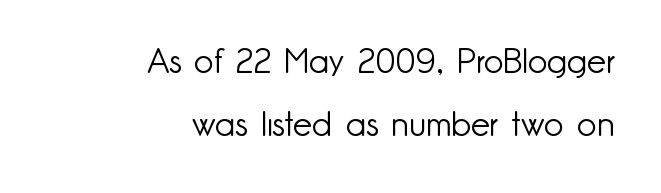
When letters stand straight like this, we call the style roman or upright. The passage shown is typeset with a sans-serif family. Decoration check: the copy has no underline. Look at the tracking — it's just the regular setting, nothing added.
